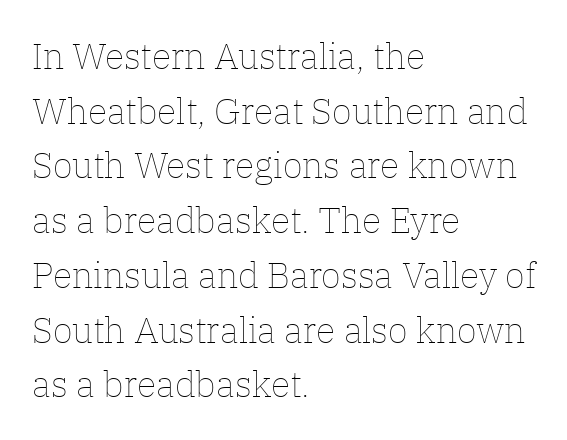
Q: Is the text bold? A: No.
Q: Is the text italic (slanted)? A: No, it is upright.
Q: Is the text underlined? A: No.
Q: How is the paragraph aligned? A: Left-aligned.
Q: Is the spacing between letters normal or unusually wide? A: Normal.
Q: Is the spacing between lines tight, normal or loose? A: Normal.
Q: Width (condensed, normal, or wide)? A: Normal.
Q: Stroke contrast? A: Low.
Q: x-height? A: Medium.
Q: Monospaced? A: No.
